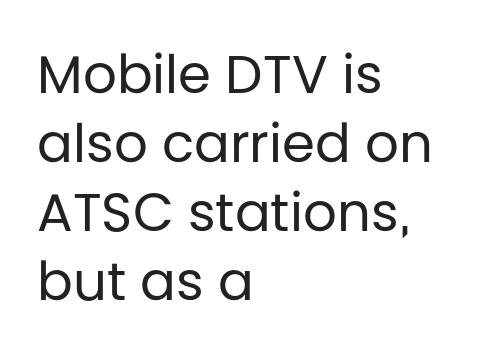
Q: Is the text bold? A: No.
Q: Is the text italic (slanted)? A: No, it is upright.
Q: Is the typeface a serif or a sans-serif typeface? A: Sans-serif.
Q: Is the text underlined? A: No.
Q: How is the paragraph aligned? A: Left-aligned.
Q: Is the spacing between letters normal or unusually wide? A: Normal.
Q: Is the spacing between lines tight, normal or loose? A: Normal.
Q: Width (condensed, normal, or wide)? A: Normal.
Q: Stroke contrast? A: Low.
Q: x-height? A: Large.
Q: Monospaced? A: No.
